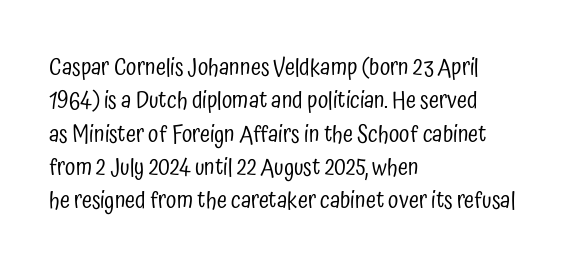
How would I describe the line gaps? Plain and ordinary. Just letters on the line, the space beneath them empty. Alignment: flush left. In terms of posture, this sample is upright.
